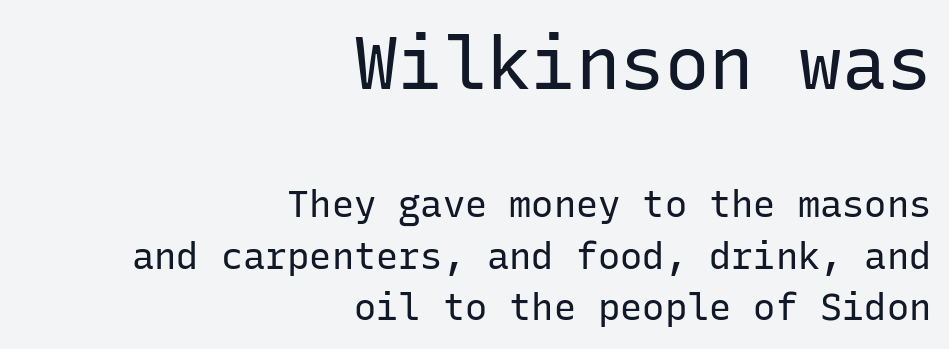
Q: Is the text bold? A: No.
Q: Is the text italic (slanted)? A: No, it is upright.
Q: Is the typeface a serif or a sans-serif typeface? A: Sans-serif.
Q: Is the text underlined? A: No.
Q: How is the paragraph aligned? A: Right-aligned.
Q: Is the spacing between letters normal or unusually wide? A: Normal.
Q: Is the spacing between lines tight, normal or loose? A: Normal.
Q: Which block of text is set in a larger size, the first (top) or the second (bottom)? A: The first (top) one.
Q: Width (condensed, normal, or wide)? A: Normal.
Q: Stroke contrast? A: Low.
Q: x-height? A: Medium.
Q: Monospaced? A: Yes.
